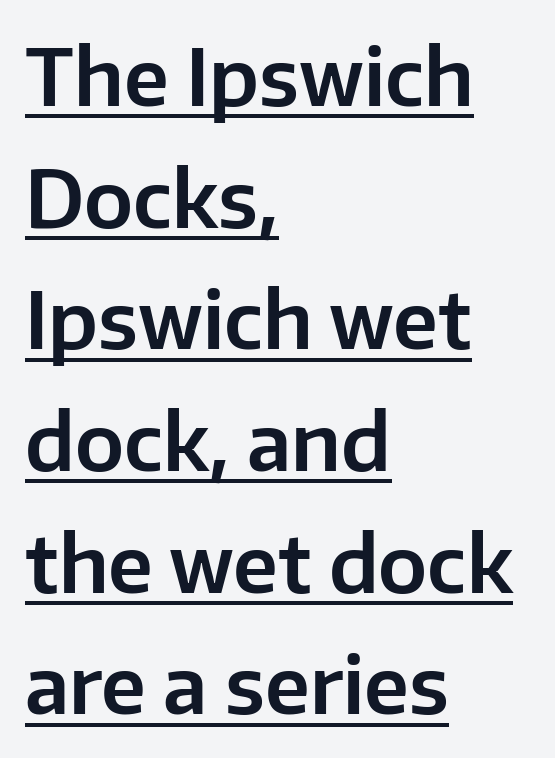
{"serif": "no", "italic": "no", "width": "normal", "stroke_contrast": "low", "x_height": "medium", "monospaced": "no", "underline": "yes", "align": "left", "line_spacing": "normal", "line_spacing_ratio": 1.56, "letter_spacing": "normal", "letter_spacing_em": 0.0, "glyph_px": 78}
